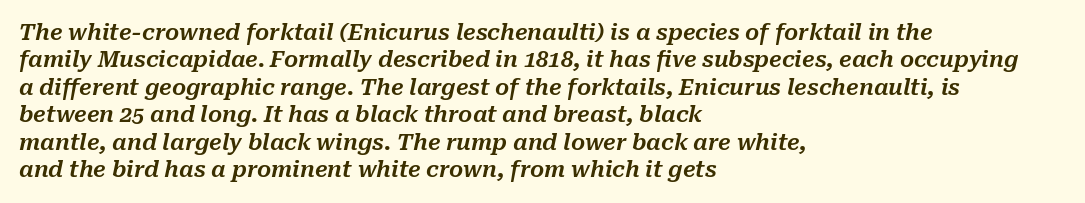
Q: Is the text italic (slanted)? A: Yes, it leans right by about 10 degrees.
Q: Is the text underlined? A: No.
Q: How is the paragraph aligned? A: Left-aligned.
Q: Is the spacing between letters normal or unusually wide? A: Normal.
Q: Is the spacing between lines tight, normal or loose? A: Normal.
